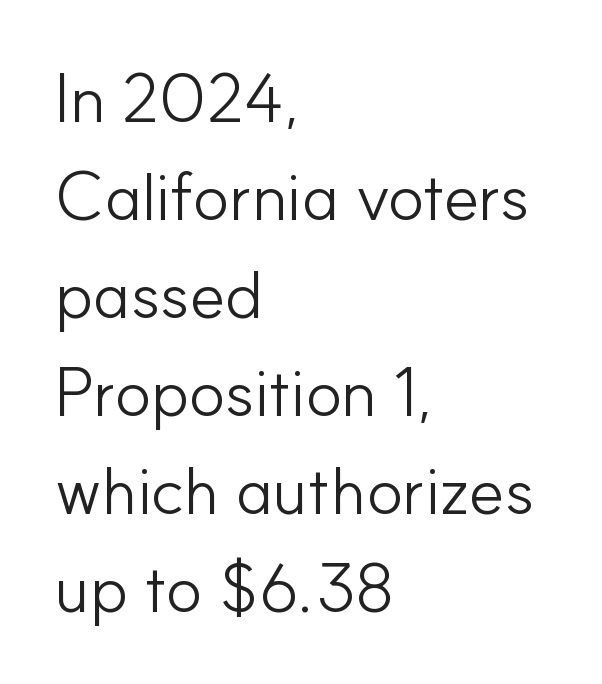
Font category for this specimen: sans-serif. A classic flush-left, rag-right setting is used for this passage. Horizontal bands of white between lines are of average thickness. The strokes carry an ordinary text weight at most. Between one letter and the next there's only the usual sliver of space.
